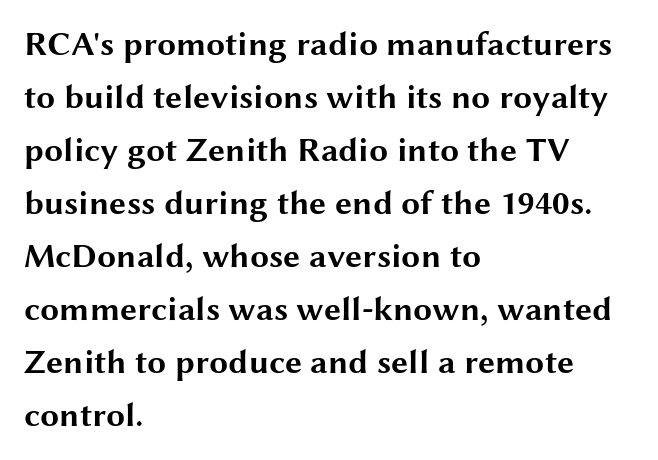
Q: Is the text bold? A: Yes.
Q: Is the text italic (slanted)? A: No, it is upright.
Q: Is the typeface a serif or a sans-serif typeface? A: Sans-serif.
Q: Is the text underlined? A: No.
Q: How is the paragraph aligned? A: Left-aligned.
Q: Is the spacing between letters normal or unusually wide? A: Normal.
Q: Is the spacing between lines tight, normal or loose? A: Normal.
Q: Width (condensed, normal, or wide)? A: Wide.
Q: Stroke contrast? A: Medium.
Q: x-height? A: Medium.
Q: Monospaced? A: No.
